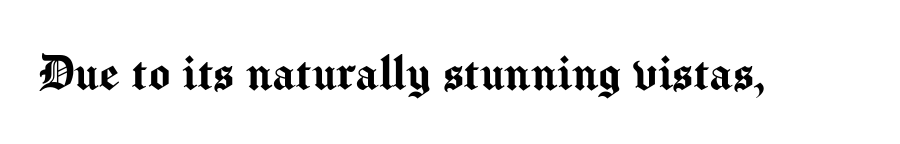
{"serif": "no", "italic": "no", "width": "normal", "stroke_contrast": "medium", "x_height": "medium", "monospaced": "no", "underline": "no", "letter_spacing": "normal", "letter_spacing_em": 0.0, "glyph_px": 57}
